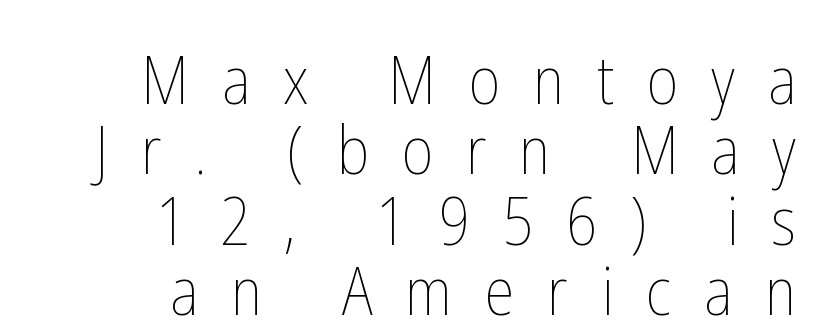
{"italic": "no", "bold": "no", "weight": "thin", "width": "condensed", "stroke_contrast": "low", "x_height": "medium", "monospaced": "no", "underline": "no", "align": "right", "line_spacing": "tight", "line_spacing_ratio": 1.05, "letter_spacing": "wide", "letter_spacing_em": 0.49, "glyph_px": 67}
